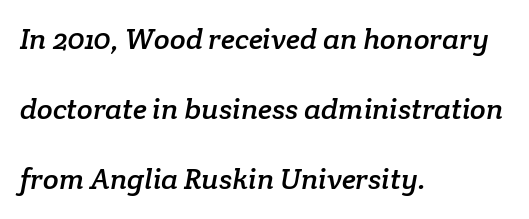
The image shows 29 px serif type; set left-aligned, loose line spacing (2.42x), normal letter spacing, not underlined; low stroke contrast and a medium x-height.
